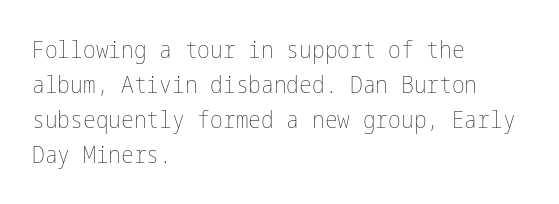
No word sits above an underline. This is the regular roman posture of the typeface. The lines in this sample share a left origin and differ only in where they stop. Successive baselines arrive at the customary interval.
